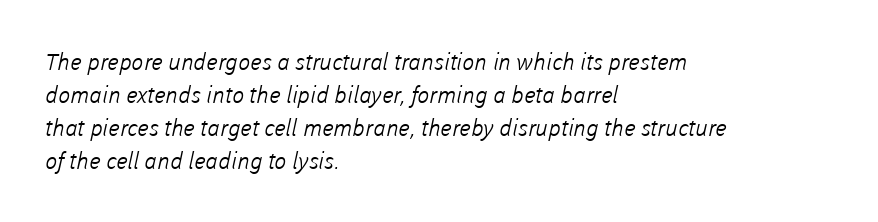
{"bold": "no", "underline": "no", "align": "left", "line_spacing": "normal", "line_spacing_ratio": 1.44, "letter_spacing": "normal", "letter_spacing_em": 0.0, "glyph_px": 23}
